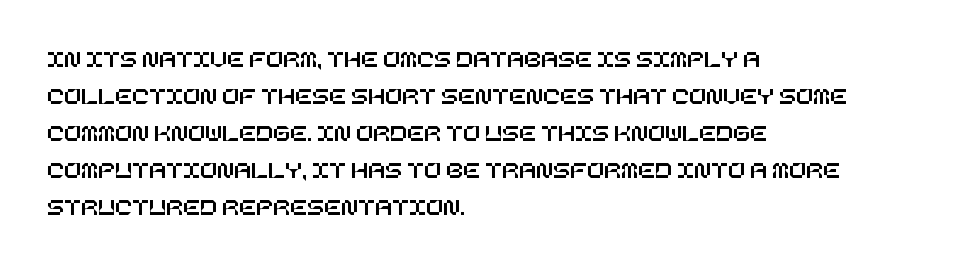
{"italic": "no", "underline": "no", "align": "left", "line_spacing": "normal", "line_spacing_ratio": 1.48, "letter_spacing": "normal", "letter_spacing_em": 0.0, "glyph_px": 25}
